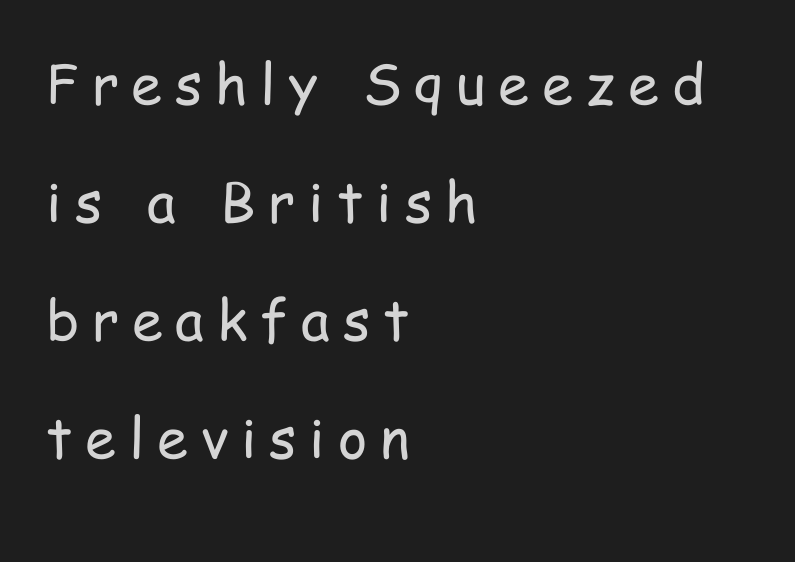
The type family on display is of the sans-serif kind. The string is rendered with underlining switched off. Every character sits straight up, as roman type does. Notice how the passage keeps a crisp vertical edge on the left only.
